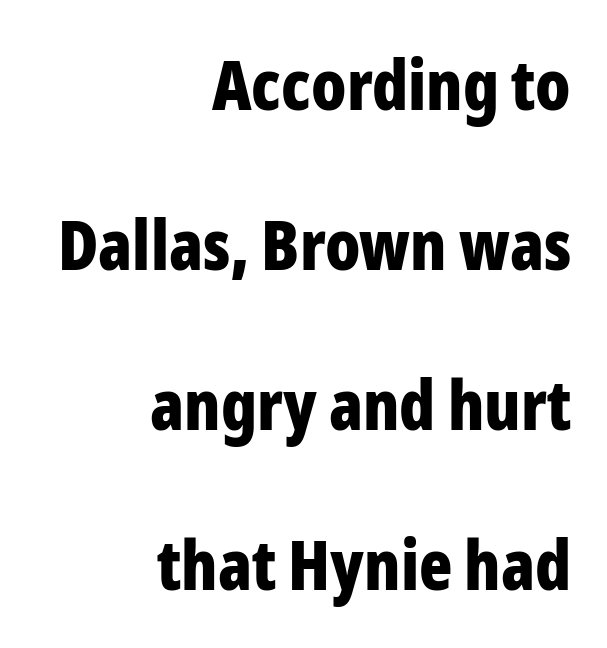
The image shows 69 px bold, condensed sans-serif type, upright; set right-aligned, loose line spacing (2.32x), normal letter spacing, not underlined; low stroke contrast and a medium x-height.
